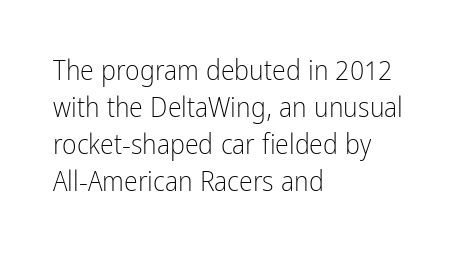
Q: Is the text bold? A: No.
Q: Is the text italic (slanted)? A: No, it is upright.
Q: Is the typeface a serif or a sans-serif typeface? A: Sans-serif.
Q: Is the text underlined? A: No.
Q: How is the paragraph aligned? A: Left-aligned.
Q: Is the spacing between letters normal or unusually wide? A: Normal.
Q: Is the spacing between lines tight, normal or loose? A: Normal.
Q: Width (condensed, normal, or wide)? A: Condensed.
Q: Stroke contrast? A: Low.
Q: x-height? A: Medium.
Q: Monospaced? A: No.
